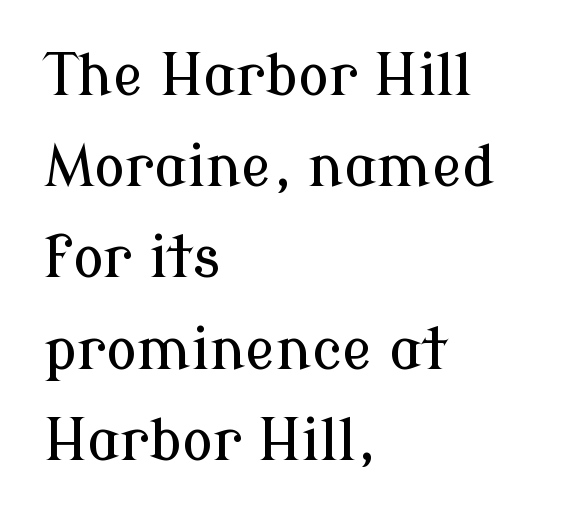
Q: Is the text italic (slanted)? A: No, it is upright.
Q: Is the typeface a serif or a sans-serif typeface? A: Serif.
Q: Is the text underlined? A: No.
Q: How is the paragraph aligned? A: Left-aligned.
Q: Is the spacing between letters normal or unusually wide? A: Normal.
Q: Is the spacing between lines tight, normal or loose? A: Normal.
Q: Width (condensed, normal, or wide)? A: Normal.
Q: Stroke contrast? A: Low.
Q: x-height? A: Medium.
Q: Monospaced? A: No.
